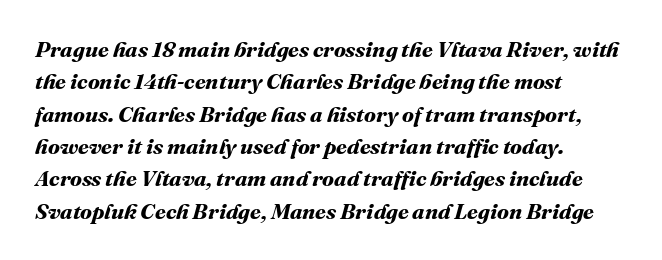
The image shows 22 px bold type; set left-aligned, normal line spacing (1.47x), normal letter spacing, not underlined.
